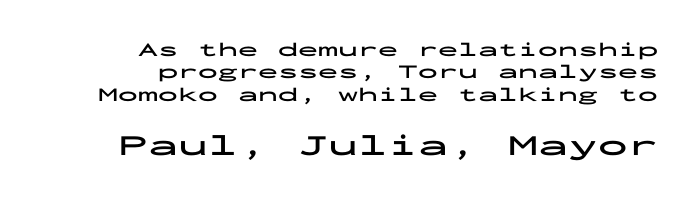
Q: Is the text bold? A: Yes.
Q: Is the text italic (slanted)? A: No, it is upright.
Q: Is the typeface a serif or a sans-serif typeface? A: Sans-serif.
Q: Is the text underlined? A: No.
Q: How is the paragraph aligned? A: Right-aligned.
Q: Is the spacing between letters normal or unusually wide? A: Normal.
Q: Is the spacing between lines tight, normal or loose? A: Tight.
Q: Which block of text is set in a larger size, the first (top) or the second (bottom)? A: The second (bottom) one.
Q: Width (condensed, normal, or wide)? A: Wide.
Q: Stroke contrast? A: Low.
Q: x-height? A: Medium.
Q: Monospaced? A: Yes.
